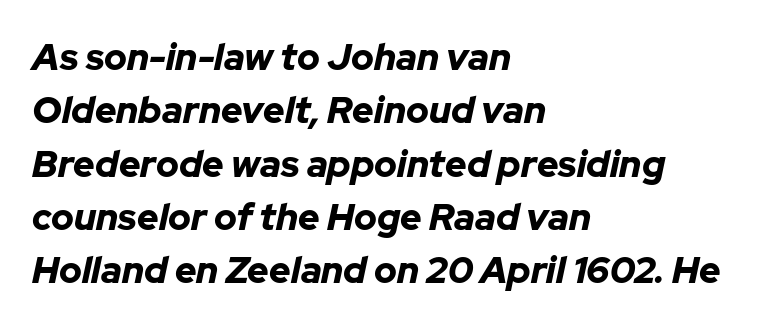
Regular leading. Quick note: underline off. In terms of weight, the rendering is a true, heavy bold. All the whitespace from short lines collects on the right.
